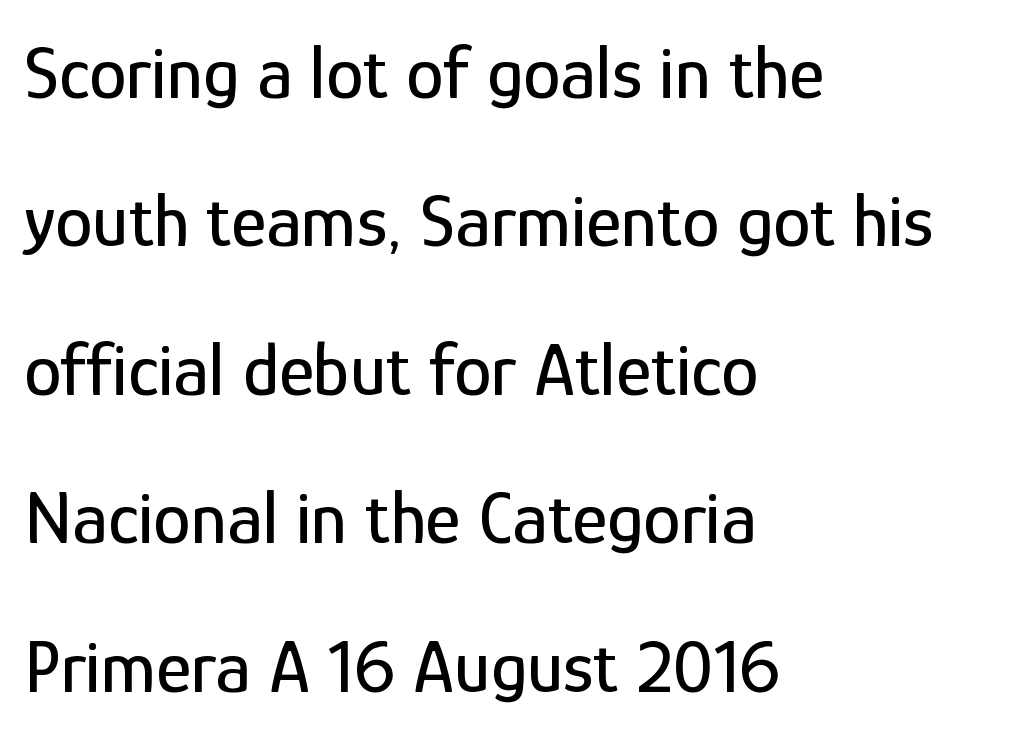
Q: Is the text italic (slanted)? A: No, it is upright.
Q: Is the typeface a serif or a sans-serif typeface? A: Sans-serif.
Q: Is the text underlined? A: No.
Q: How is the paragraph aligned? A: Left-aligned.
Q: Is the spacing between letters normal or unusually wide? A: Normal.
Q: Is the spacing between lines tight, normal or loose? A: Loose.
Q: Width (condensed, normal, or wide)? A: Condensed.
Q: Stroke contrast? A: Low.
Q: x-height? A: Medium.
Q: Monospaced? A: No.
